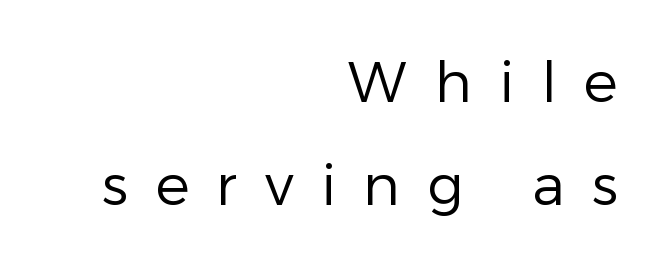
Q: Is the text bold? A: No.
Q: Is the text italic (slanted)? A: No, it is upright.
Q: Is the typeface a serif or a sans-serif typeface? A: Sans-serif.
Q: Is the text underlined? A: No.
Q: How is the paragraph aligned? A: Right-aligned.
Q: Is the spacing between letters normal or unusually wide? A: Unusually wide.
Q: Width (condensed, normal, or wide)? A: Normal.
Q: Stroke contrast? A: Low.
Q: x-height? A: Medium.
Q: Monospaced? A: No.
